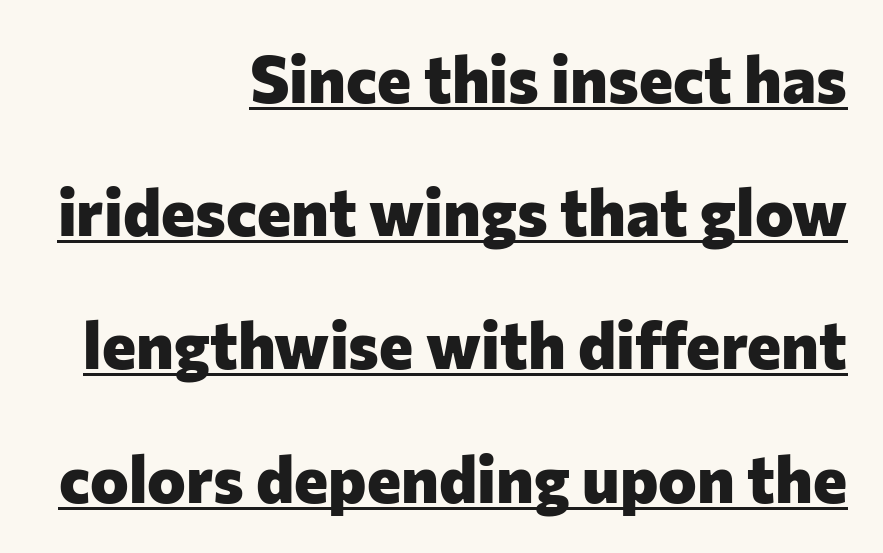
Q: Is the text bold? A: Yes.
Q: Is the text italic (slanted)? A: No, it is upright.
Q: Is the typeface a serif or a sans-serif typeface? A: Sans-serif.
Q: Is the text underlined? A: Yes.
Q: How is the paragraph aligned? A: Right-aligned.
Q: Is the spacing between letters normal or unusually wide? A: Normal.
Q: Is the spacing between lines tight, normal or loose? A: Loose.
Q: Width (condensed, normal, or wide)? A: Normal.
Q: Stroke contrast? A: Low.
Q: x-height? A: Medium.
Q: Monospaced? A: No.
